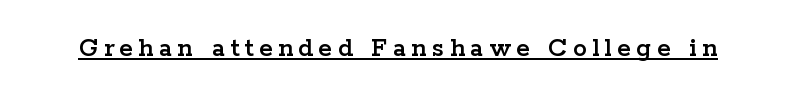
Varying glyph widths throughout — classic text-font behaviour. The typography opts for an upright posture over an oblique one. Stroke terminals: seriffed. Somebody hit Ctrl+U on this one — the words are underlined.
